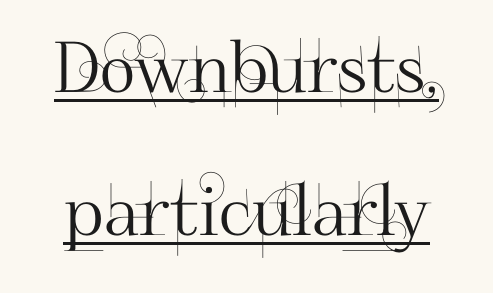
Q: Is the text italic (slanted)? A: No, it is upright.
Q: Is the typeface a serif or a sans-serif typeface? A: Sans-serif.
Q: Is the text underlined? A: Yes.
Q: Is the spacing between letters normal or unusually wide? A: Normal.
Q: Is the spacing between lines tight, normal or loose? A: Loose.
Q: Width (condensed, normal, or wide)? A: Normal.
Q: Stroke contrast? A: High.
Q: x-height? A: Small.
Q: Monospaced? A: No.
